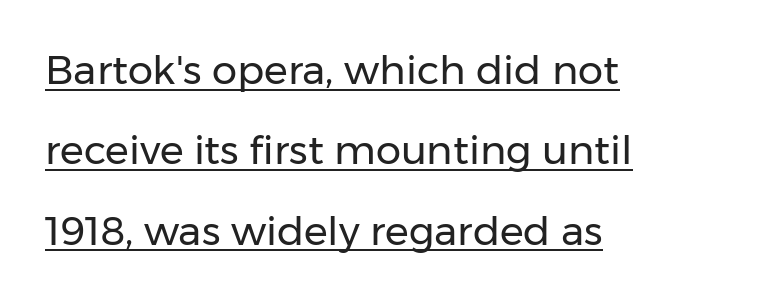
{"serif": "no", "italic": "no", "bold": "no", "weight": "regular", "width": "normal", "stroke_contrast": "low", "x_height": "medium", "monospaced": "no", "underline": "yes", "align": "left", "line_spacing": "loose", "line_spacing_ratio": 2.01, "letter_spacing": "normal", "letter_spacing_em": 0.0, "glyph_px": 40}
